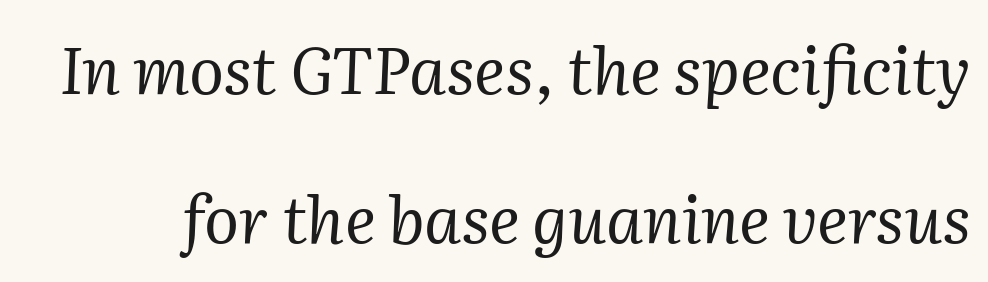
The image shows 65 px regular-weight serif type, italic (leaning right); set loose line spacing (2.3x), normal letter spacing, not underlined; medium stroke contrast and a medium x-height.
